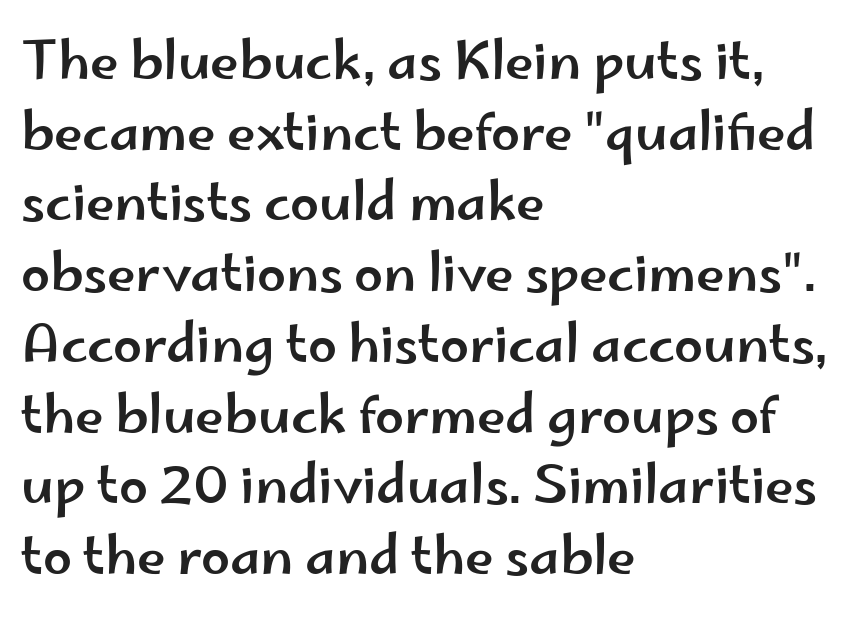
This sample uses plain, unmodified letter spacing. Rendered with straight, roman letterforms. The text block is weighted toward the left margin, trailing off unevenly rightward. In terms of letterform style, serifs are entirely absent.
